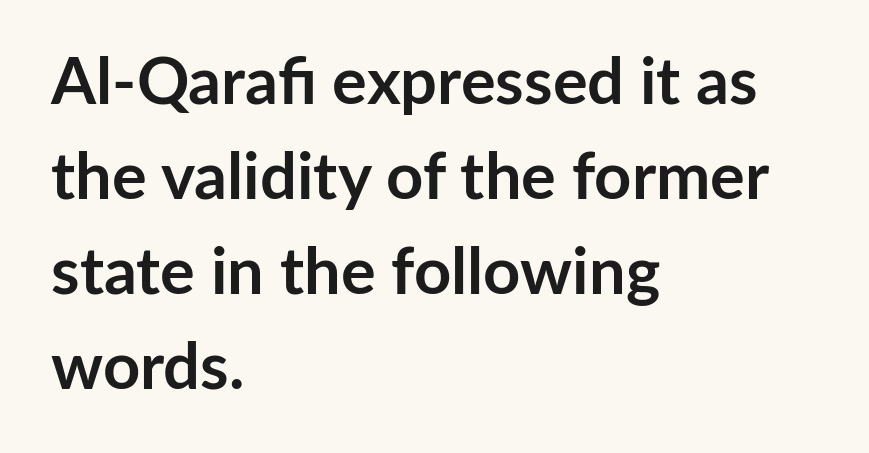
The image shows 65 px semibold sans-serif type, upright; set left-aligned, normal line spacing (1.46x), normal letter spacing, not underlined; low stroke contrast and a medium x-height.
